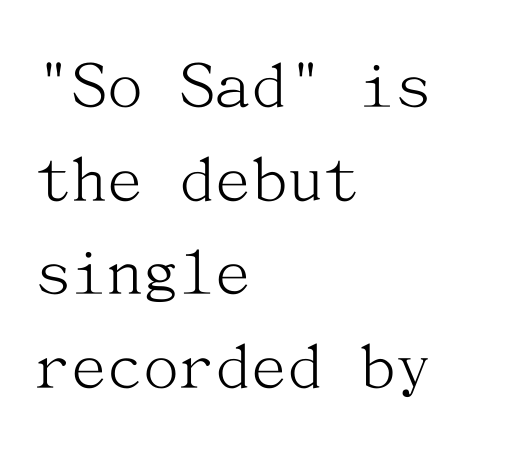
No extra tracking has been applied to these lines. Reading down the block, your eye returns to a fixed left position each line. The letterforms sit at book weight or below. No italicization has been applied; the sample stays upright. Students, observe: this is what conventionally led text looks like.
